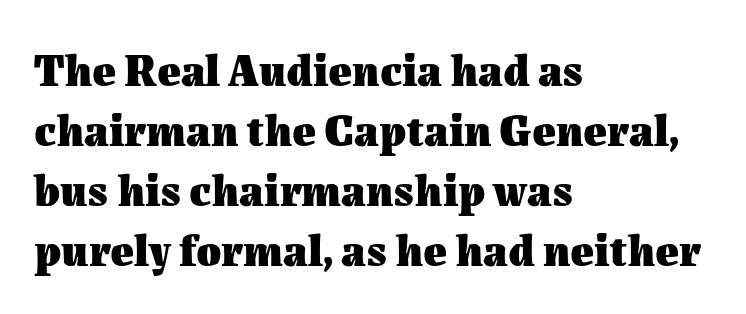
{"italic": "no", "bold": "yes", "weight": "heavy", "width": "normal", "stroke_contrast": "medium", "x_height": "medium", "monospaced": "no", "underline": "no", "align": "left", "line_spacing": "normal", "line_spacing_ratio": 1.33, "letter_spacing": "normal", "letter_spacing_em": 0.0, "glyph_px": 45}
